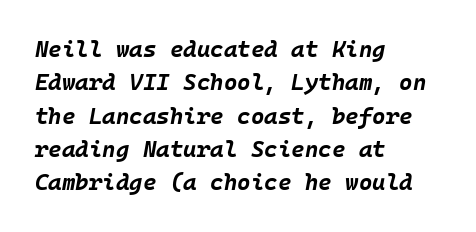
Q: Is the text bold? A: Yes.
Q: Is the text italic (slanted)? A: Yes, it leans right by about 10 degrees.
Q: Is the text underlined? A: No.
Q: How is the paragraph aligned? A: Left-aligned.
Q: Is the spacing between letters normal or unusually wide? A: Normal.
Q: Is the spacing between lines tight, normal or loose? A: Normal.
